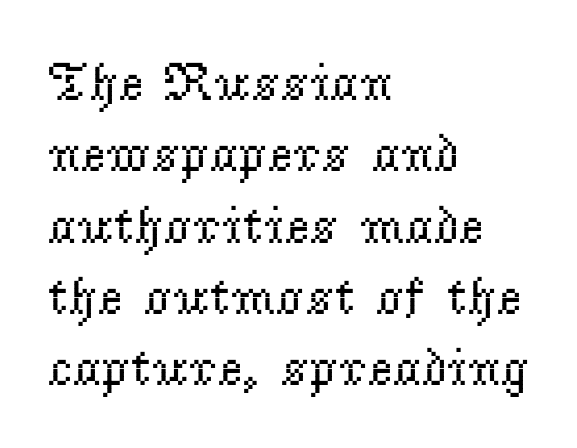
Q: Is the text bold? A: No.
Q: Is the text italic (slanted)? A: No, it is upright.
Q: Is the typeface a serif or a sans-serif typeface? A: Serif.
Q: Is the text underlined? A: No.
Q: How is the paragraph aligned? A: Left-aligned.
Q: Is the spacing between letters normal or unusually wide? A: Normal.
Q: Is the spacing between lines tight, normal or loose? A: Normal.
Q: Width (condensed, normal, or wide)? A: Normal.
Q: Stroke contrast? A: Low.
Q: x-height? A: Small.
Q: Monospaced? A: No.
